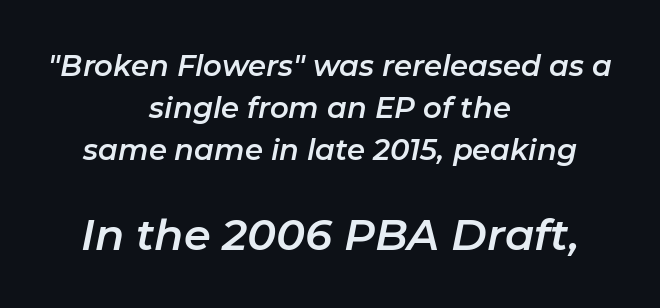
{"italic": "yes", "lean": "right", "slant_degrees": 11, "width": "normal", "stroke_contrast": "low", "x_height": "medium", "monospaced": "no", "underline": "no", "align": "center", "line_spacing": "normal", "line_spacing_ratio": 1.45, "letter_spacing": "normal", "letter_spacing_em": 0.0, "larger_block": "second", "size_ratio": 1.48, "glyph_px": 43}
